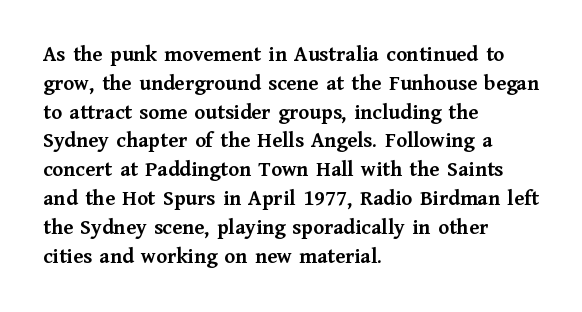
{"italic": "no", "bold": "yes", "underline": "no", "align": "left", "line_spacing": "normal", "line_spacing_ratio": 1.31, "letter_spacing": "normal", "letter_spacing_em": 0.0, "glyph_px": 22}
